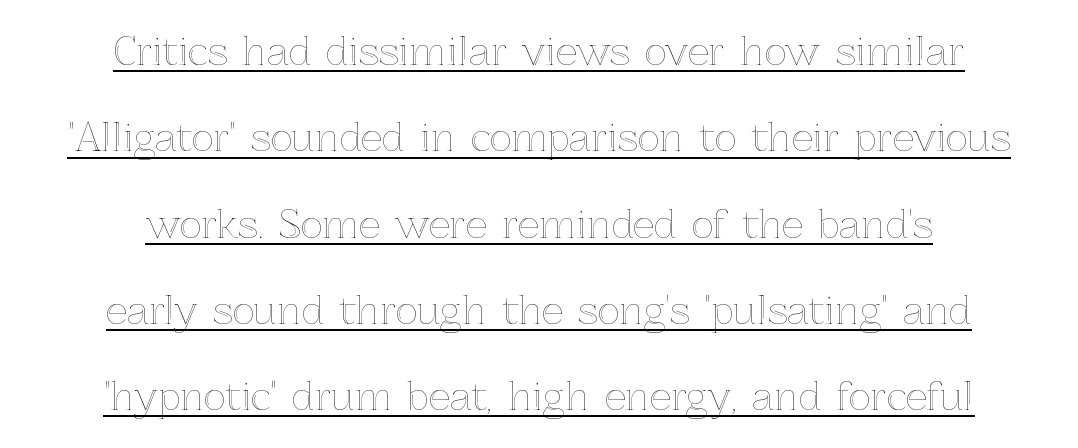
{"italic": "no", "width": "normal", "x_height": "medium", "monospaced": "no", "underline": "yes", "align": "center", "line_spacing": "loose", "line_spacing_ratio": 2.27, "letter_spacing": "normal", "letter_spacing_em": 0.0, "glyph_px": 38}
